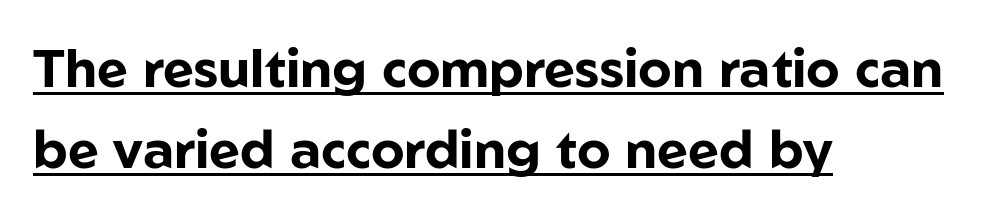
The image shows 53 px bold sans-serif type, upright; set left-aligned, normal line spacing (1.53x), normal letter spacing, underlined; low stroke contrast and a medium x-height.
